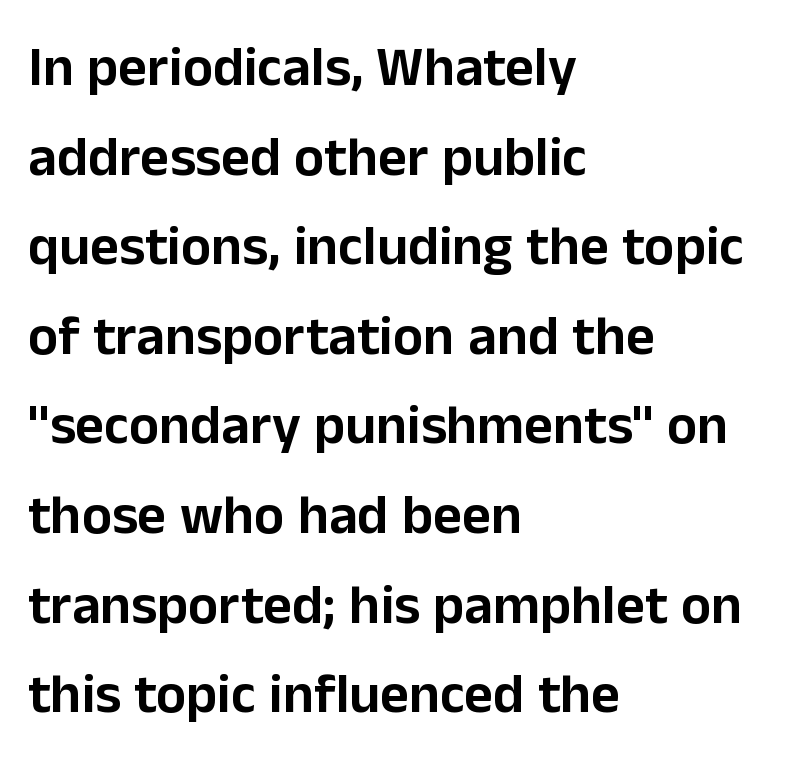
{"serif": "no", "italic": "no", "width": "normal", "stroke_contrast": "low", "x_height": "medium", "monospaced": "no", "underline": "no", "align": "left", "line_spacing": "normal", "line_spacing_ratio": 1.6, "letter_spacing": "normal", "letter_spacing_em": 0.0, "glyph_px": 56}
